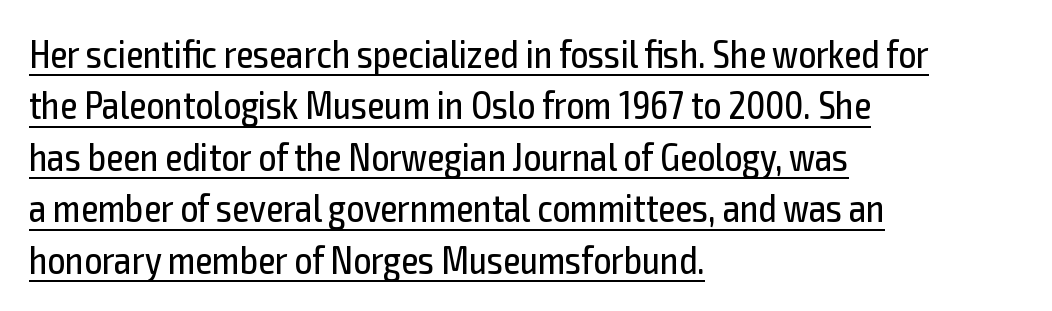
Q: Is the text bold? A: No.
Q: Is the text italic (slanted)? A: No, it is upright.
Q: Is the typeface a serif or a sans-serif typeface? A: Sans-serif.
Q: Is the text underlined? A: Yes.
Q: How is the paragraph aligned? A: Left-aligned.
Q: Is the spacing between letters normal or unusually wide? A: Normal.
Q: Is the spacing between lines tight, normal or loose? A: Normal.
Q: Width (condensed, normal, or wide)? A: Condensed.
Q: x-height? A: Medium.
Q: Monospaced? A: No.
